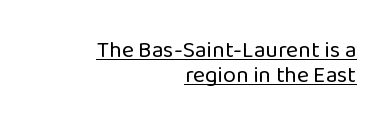
The image shows 23 px text type, upright; set right-aligned, tight line spacing (1.09x), normal letter spacing, underlined.
